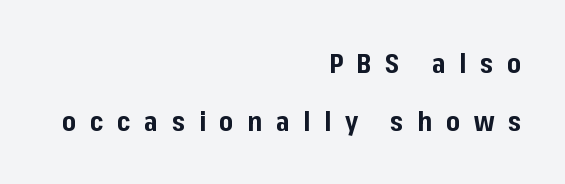
Q: Is the text bold? A: Yes.
Q: Is the text italic (slanted)? A: No, it is upright.
Q: Is the text underlined? A: No.
Q: How is the paragraph aligned? A: Right-aligned.
Q: Is the spacing between letters normal or unusually wide? A: Unusually wide.
Q: Is the spacing between lines tight, normal or loose? A: Loose.
